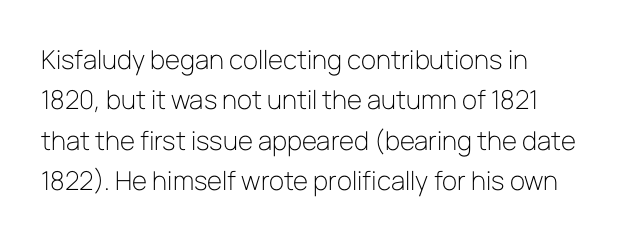
Check the space under the baseline: it is left empty. The type sits square on the baseline with zero lean. Line spacing here is normal. Casual observation: everything's shoved over to the left. Honestly, the letter spacing is just normal — you wouldn't notice it.
